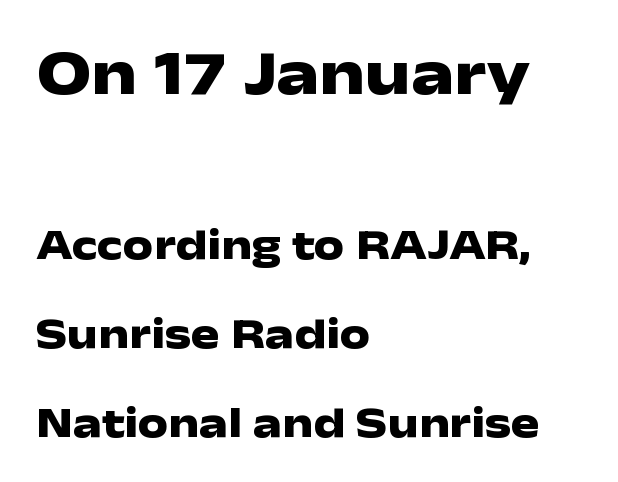
Q: Is the text bold? A: Yes.
Q: Is the text italic (slanted)? A: No, it is upright.
Q: Is the typeface a serif or a sans-serif typeface? A: Sans-serif.
Q: Is the text underlined? A: No.
Q: How is the paragraph aligned? A: Left-aligned.
Q: Is the spacing between letters normal or unusually wide? A: Normal.
Q: Is the spacing between lines tight, normal or loose? A: Loose.
Q: Which block of text is set in a larger size, the first (top) or the second (bottom)? A: The first (top) one.
Q: Width (condensed, normal, or wide)? A: Wide.
Q: Stroke contrast? A: Low.
Q: x-height? A: Medium.
Q: Monospaced? A: No.
